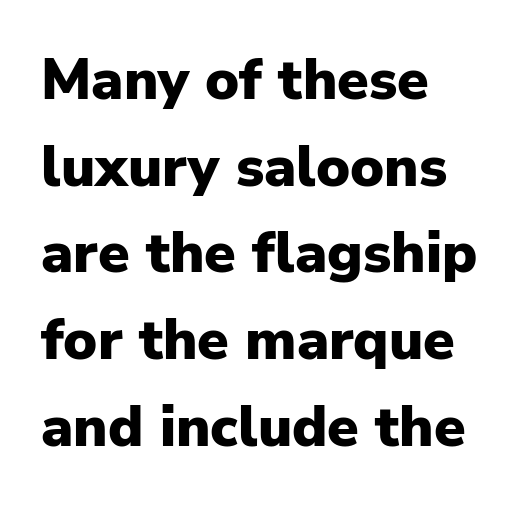
{"serif": "no", "italic": "no", "bold": "yes", "weight": "heavy", "width": "normal", "stroke_contrast": "low", "x_height": "medium", "monospaced": "no", "underline": "no", "align": "left", "line_spacing": "normal", "line_spacing_ratio": 1.52, "letter_spacing": "normal", "letter_spacing_em": 0.0, "glyph_px": 57}
